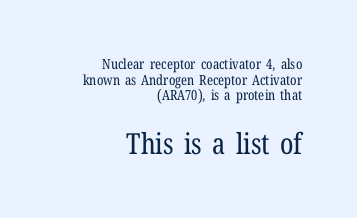
Q: Is the text bold? A: No.
Q: Is the text italic (slanted)? A: No, it is upright.
Q: Is the typeface a serif or a sans-serif typeface? A: Serif.
Q: Is the text underlined? A: No.
Q: How is the paragraph aligned? A: Right-aligned.
Q: Is the spacing between letters normal or unusually wide? A: Normal.
Q: Is the spacing between lines tight, normal or loose? A: Tight.
Q: Which block of text is set in a larger size, the first (top) or the second (bottom)? A: The second (bottom) one.
Q: Width (condensed, normal, or wide)? A: Condensed.
Q: Stroke contrast? A: Low.
Q: x-height? A: Medium.
Q: Monospaced? A: No.
